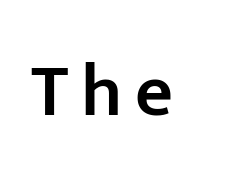
Does the weight exceed regular? Yes, but only to semibold. The baseline area is clear. Each letter keeps its own natural width here, so spacing adapts to shape. Posture: vertical. Unlike a traditional serif, this face leaves its strokes unadorned.
